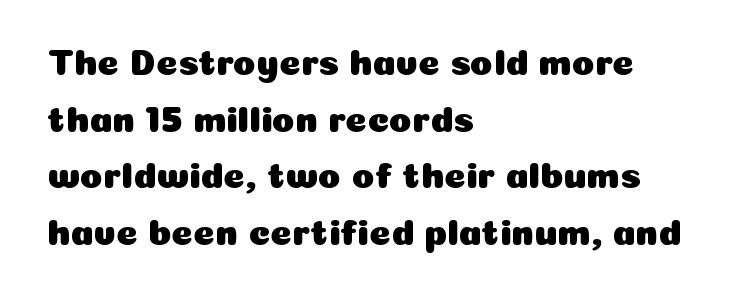
{"serif": "no", "italic": "no", "width": "normal", "stroke_contrast": "low", "x_height": "medium", "monospaced": "no", "underline": "no", "align": "left", "line_spacing": "normal", "line_spacing_ratio": 1.53, "letter_spacing": "normal", "letter_spacing_em": 0.0, "glyph_px": 37}
